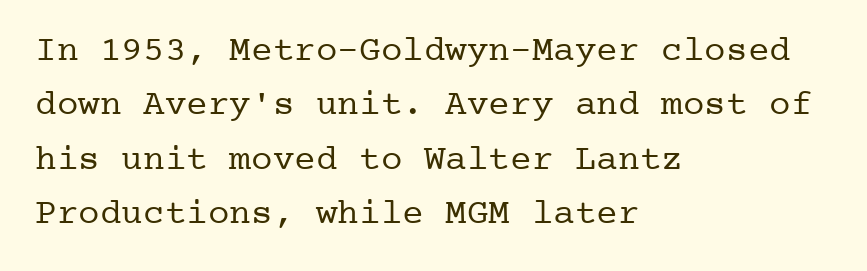
{"serif": "yes", "italic": "no", "bold": "no", "weight": "regular", "width": "normal", "stroke_contrast": "low", "x_height": "medium", "underline": "no", "align": "left", "line_spacing": "normal", "line_spacing_ratio": 1.51, "letter_spacing": "normal", "letter_spacing_em": 0.0, "glyph_px": 36}
